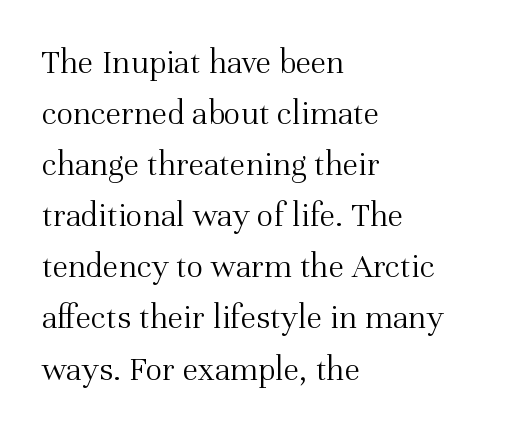
The image shows 35 px light serif type, upright; set left-aligned, normal line spacing (1.46x), normal letter spacing, not underlined; medium stroke contrast and a medium x-height.
